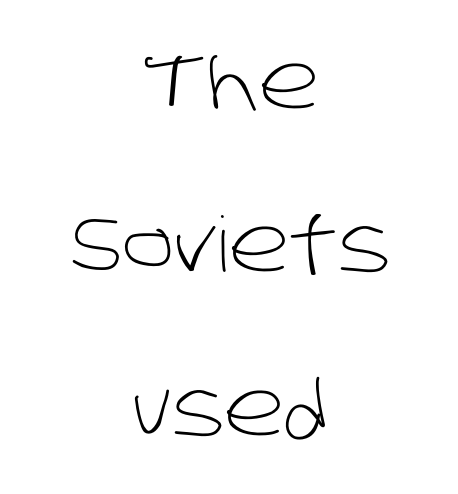
{"serif": "no", "bold": "no", "weight": "light", "width": "normal", "stroke_contrast": "low", "x_height": "large", "monospaced": "no", "underline": "no", "align": "center", "line_spacing": "loose", "line_spacing_ratio": 2.15, "letter_spacing": "normal", "letter_spacing_em": 0.0, "glyph_px": 76}
